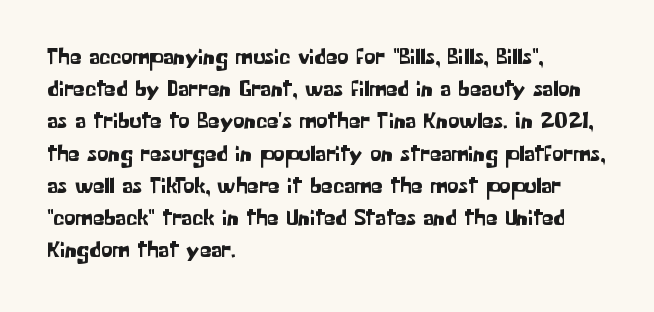
Q: Is the text italic (slanted)? A: No, it is upright.
Q: Is the text underlined? A: No.
Q: How is the paragraph aligned? A: Left-aligned.
Q: Is the spacing between letters normal or unusually wide? A: Normal.
Q: Is the spacing between lines tight, normal or loose? A: Normal.
